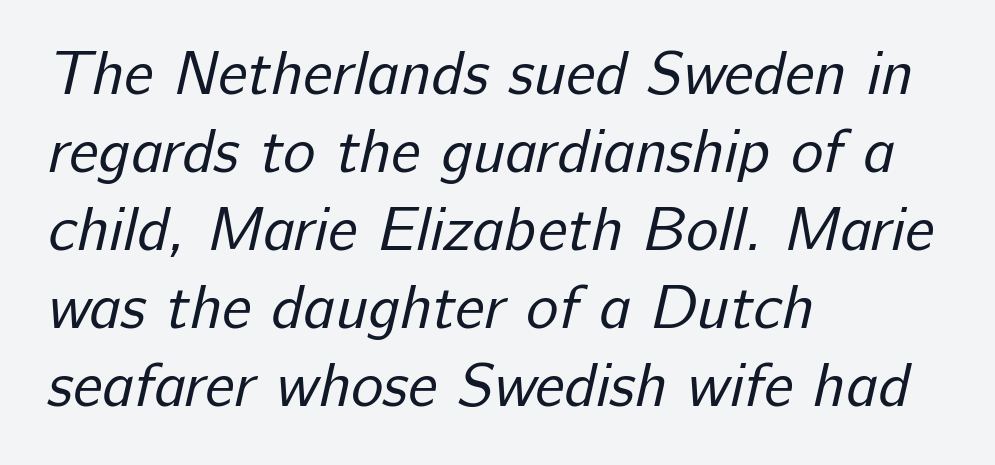
The image shows 61 px regular-weight sans-serif type; set left-aligned, normal line spacing (1.28x), normal letter spacing, not underlined; low stroke contrast and a medium x-height.
